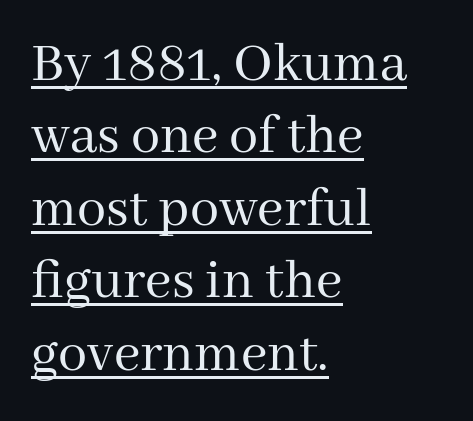
The image shows 58 px regular-weight serif type, upright; set left-aligned, normal line spacing (1.25x), normal letter spacing, underlined; medium stroke contrast and a medium x-height.
